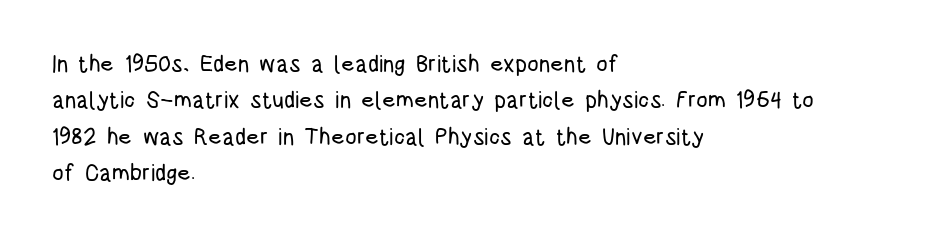
{"italic": "no", "underline": "no", "align": "left", "line_spacing": "normal", "line_spacing_ratio": 1.58, "letter_spacing": "normal", "letter_spacing_em": 0.0, "glyph_px": 23}
